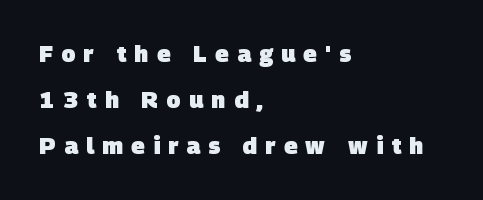
This sample is left-justified, so line endings fall wherever the words run out. Strong, thick strokes mark this as bold type. The tracking reads as deliberately expanded to a designer's eye. Check under the words: just untouched page.
